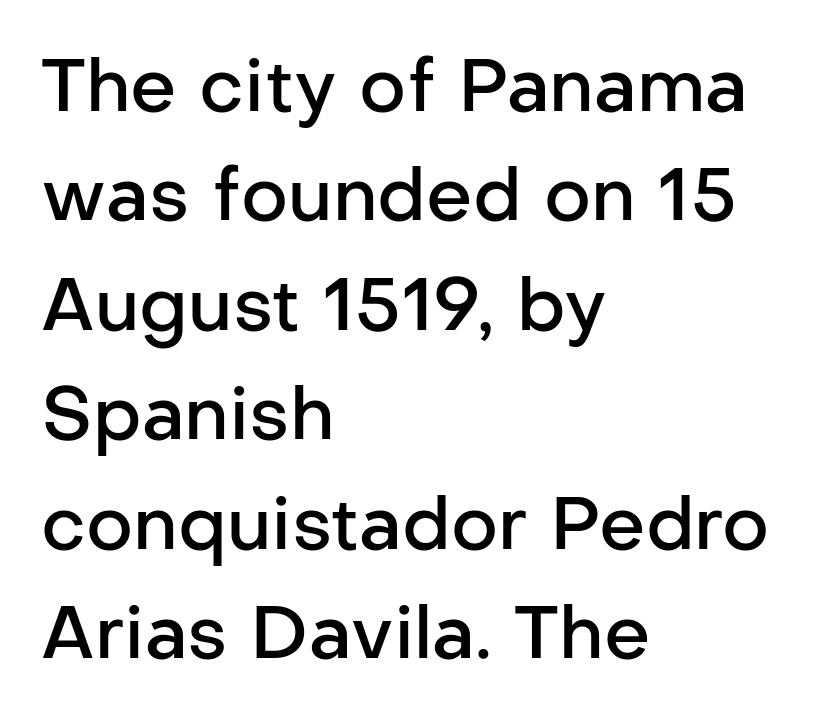
The image shows 73 px semibold sans-serif type, upright; set left-aligned, normal line spacing (1.5x), normal letter spacing, not underlined; low stroke contrast and a medium x-height.
